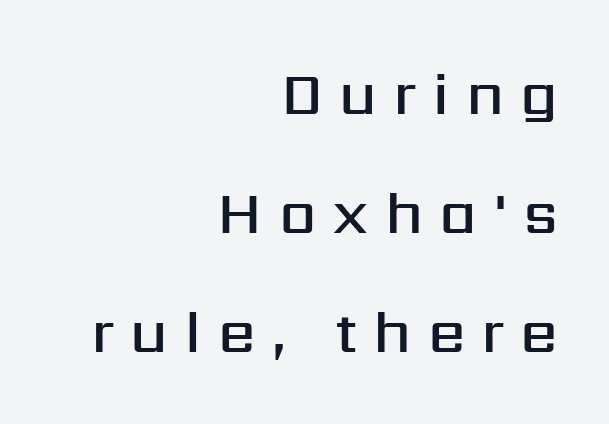
{"serif": "no", "italic": "no", "bold": "semi", "weight": "semibold", "width": "normal", "stroke_contrast": "medium", "x_height": "medium", "monospaced": "no", "underline": "no", "align": "right", "line_spacing": "loose", "line_spacing_ratio": 1.98, "letter_spacing": "wide", "letter_spacing_em": 0.27, "glyph_px": 60}
